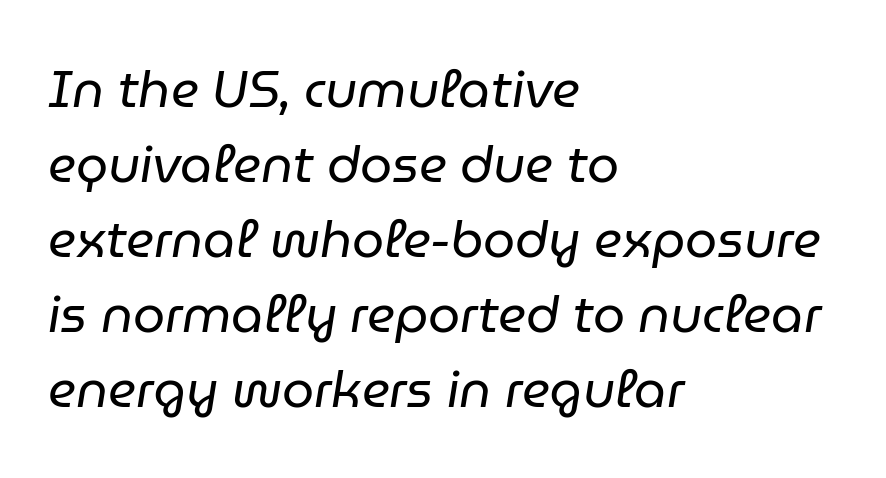
Vertical spacing — default. Honestly, there is no underline to notice here at all. You can tell it's italic because the verticals aren't actually vertical. The letters look calm and open, with moderate or lighter stems. Caption: multi-line text, flush left, ragged right. The gaps between neighbouring characters are ordinary and unremarkable.
